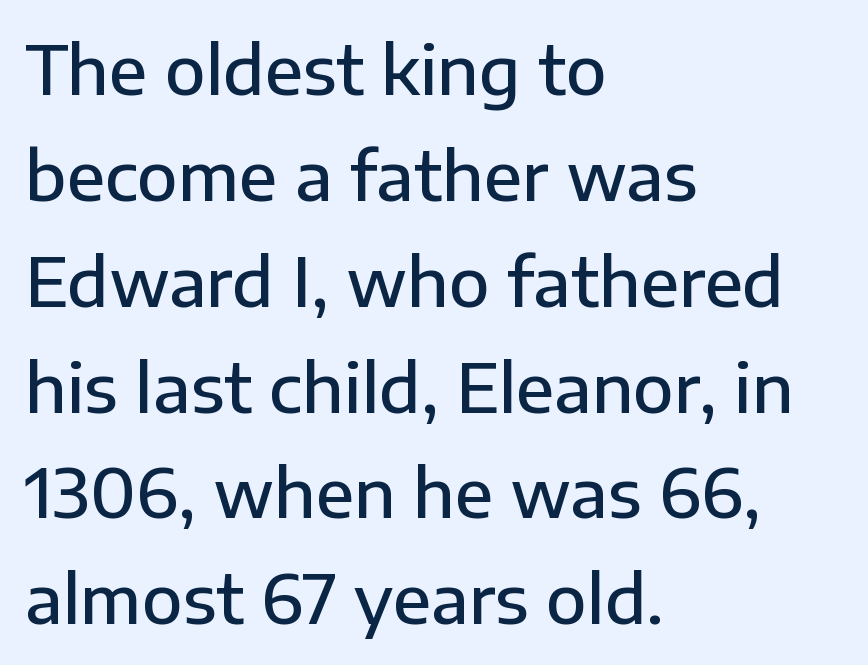
{"serif": "no", "italic": "no", "bold": "semi", "weight": "semibold", "width": "normal", "stroke_contrast": "low", "x_height": "medium", "monospaced": "no", "underline": "no", "align": "left", "line_spacing": "normal", "line_spacing_ratio": 1.58, "letter_spacing": "normal", "letter_spacing_em": 0.0, "glyph_px": 67}
